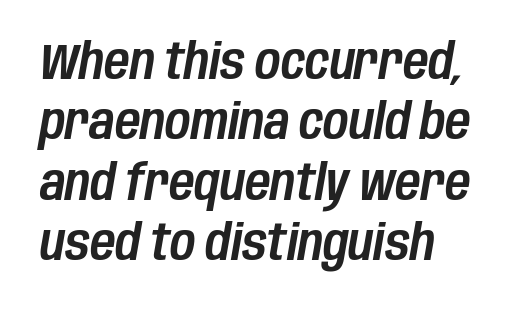
Q: Is the text italic (slanted)? A: Yes, it leans right by about 10 degrees.
Q: Is the text underlined? A: No.
Q: Is the spacing between letters normal or unusually wide? A: Normal.
Q: Width (condensed, normal, or wide)? A: Condensed.
Q: Stroke contrast? A: Low.
Q: x-height? A: Large.
Q: Monospaced? A: No.
